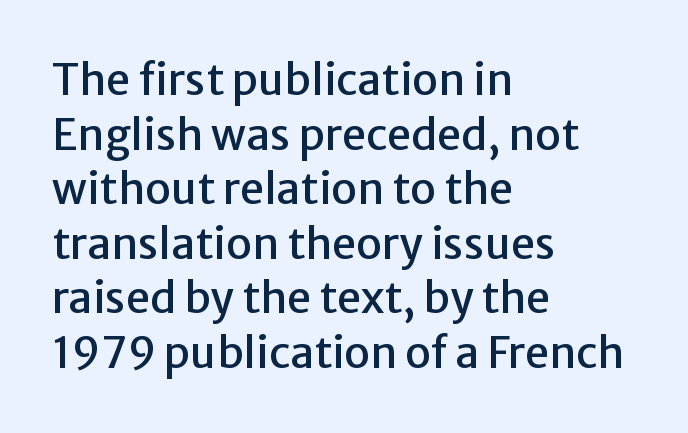
The image shows 43 px sans-serif type, upright; set left-aligned, normal line spacing (1.27x), normal letter spacing, not underlined; low stroke contrast and a medium x-height.
